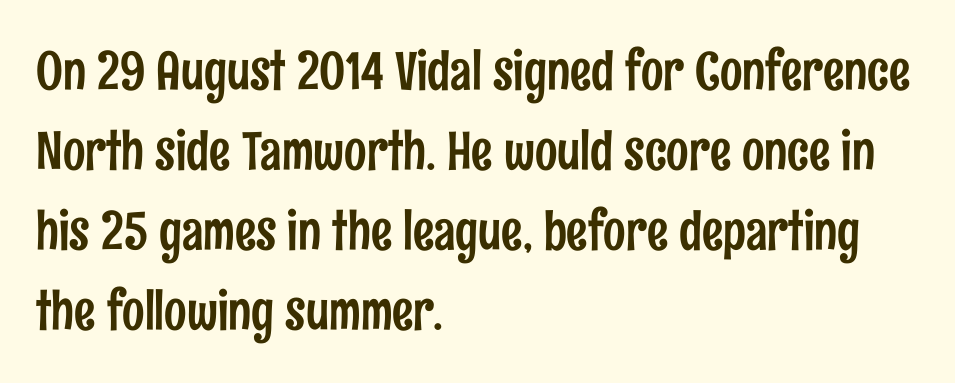
The image shows 53 px condensed sans-serif type, upright; set left-aligned, normal line spacing (1.51x), normal letter spacing, not underlined; low stroke contrast and a medium x-height.
